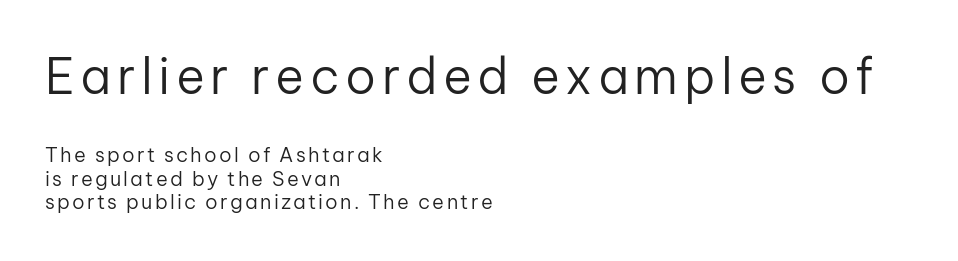
The image shows 49 px regular-weight sans-serif type, upright; set left-aligned, line spacing 1.18x, not underlined; the first (top) block is 2.45x larger; low stroke contrast and a medium x-height.
